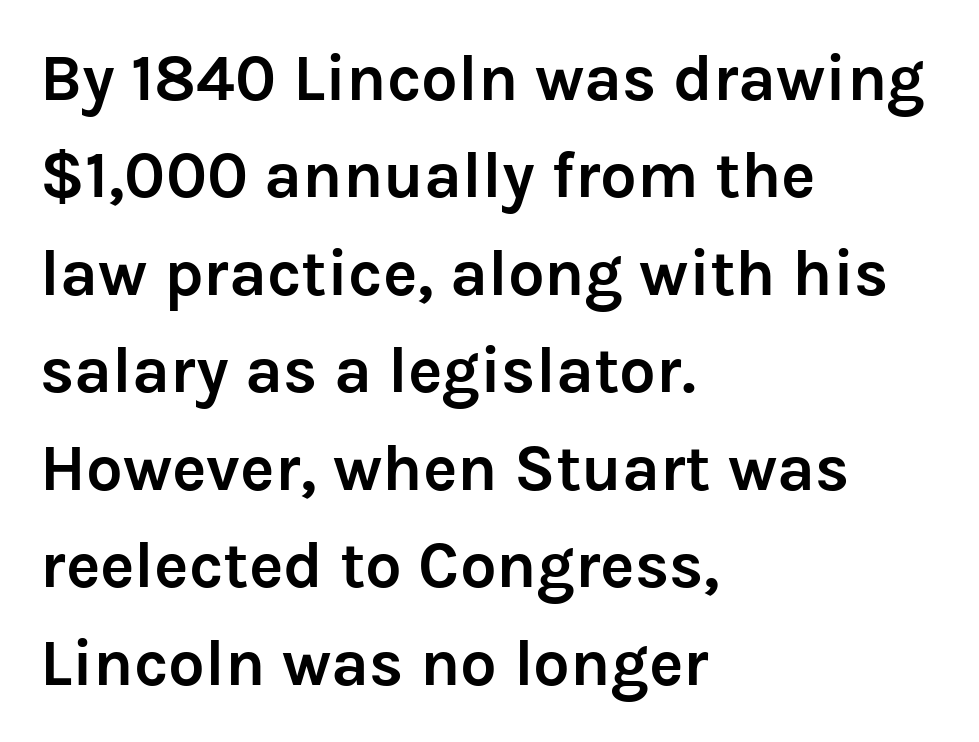
The image shows 65 px semibold sans-serif type, upright; set left-aligned, normal line spacing (1.5x), normal letter spacing, not underlined; low stroke contrast and a medium x-height.
